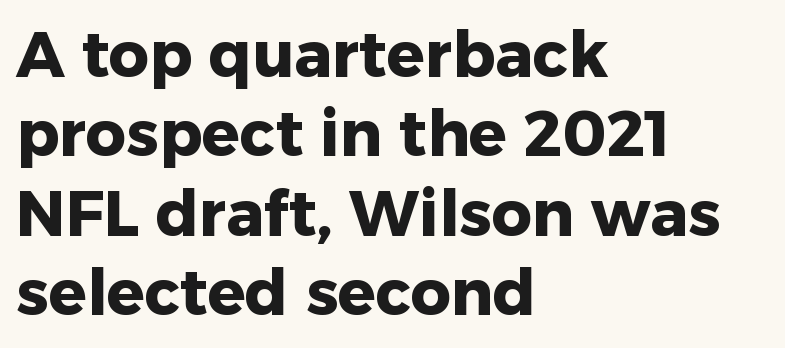
The image shows 63 px heavy sans-serif type, upright; set left-aligned, normal line spacing (1.26x), normal letter spacing, not underlined; low stroke contrast and a medium x-height.
